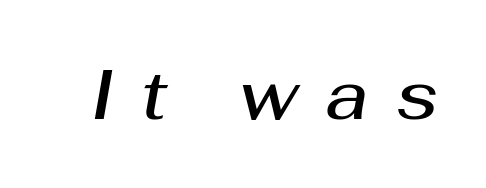
{"italic": "yes", "lean": "right", "slant_degrees": 10, "bold": "semi", "weight": "semibold", "width": "normal", "stroke_contrast": "medium", "x_height": "medium", "monospaced": "no", "underline": "no", "letter_spacing": "wide", "letter_spacing_em": 0.38, "glyph_px": 70}
